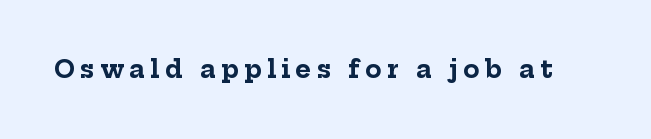
The image shows 24 px bold type, upright; set unusually wide letter spacing (+0.22 em), not underlined.
